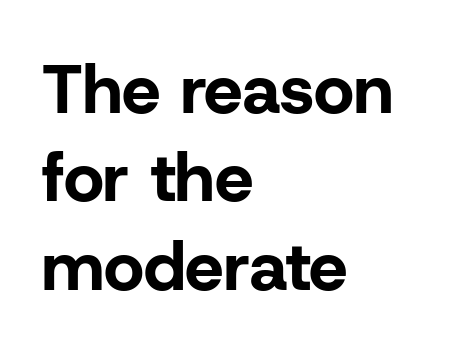
The strokes are fattened all the way to bold. Normally led — the rows are evenly, conventionally spaced. The letters sit at their default tracking, neither squeezed nor spread. Do the characters align in a grid? No, the font is proportional. The setting favours the left margin, as ordinary paragraphs usually do. No italicization has been applied; the sample stays upright.
